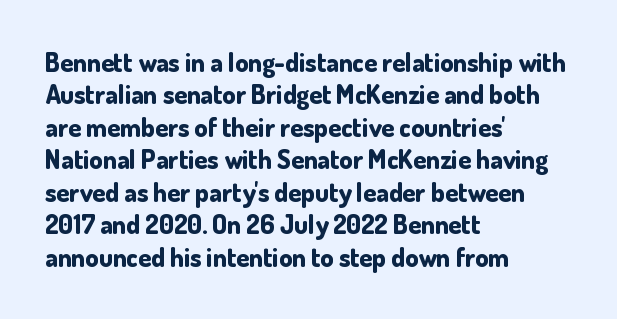
{"italic": "no", "bold": "yes", "underline": "no", "align": "left", "line_spacing": "normal", "line_spacing_ratio": 1.25, "letter_spacing": "normal", "letter_spacing_em": 0.0, "glyph_px": 26}
